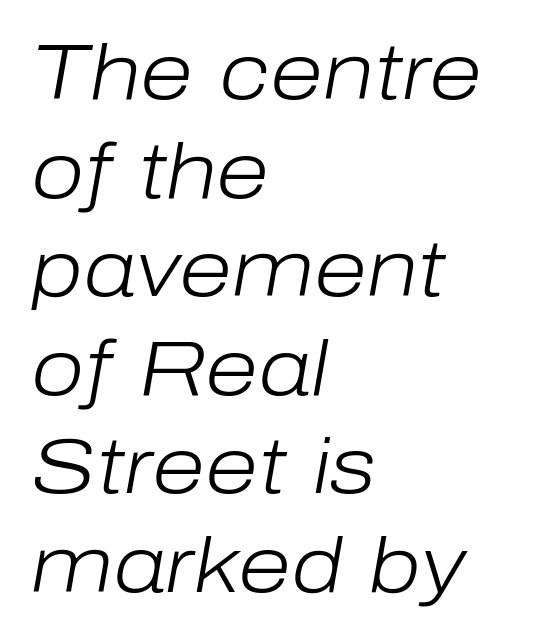
{"italic": "yes", "lean": "right", "slant_degrees": 10, "bold": "no", "weight": "light", "width": "normal", "stroke_contrast": "low", "x_height": "medium", "monospaced": "no", "underline": "no", "align": "left", "line_spacing": "normal", "line_spacing_ratio": 1.28, "letter_spacing": "normal", "letter_spacing_em": 0.0, "glyph_px": 77}
